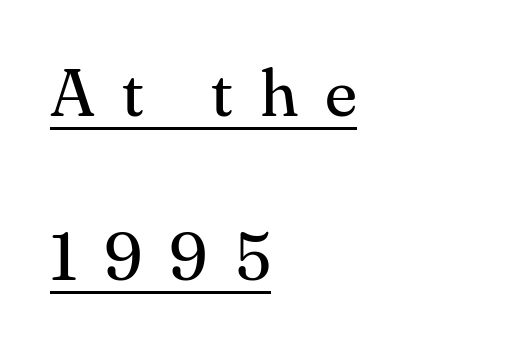
{"serif": "yes", "italic": "no", "bold": "no", "weight": "regular", "width": "normal", "stroke_contrast": "medium", "x_height": "small", "monospaced": "no", "underline": "yes", "align": "left", "line_spacing": "loose", "line_spacing_ratio": 2.45, "letter_spacing": "wide", "letter_spacing_em": 0.4, "glyph_px": 67}
